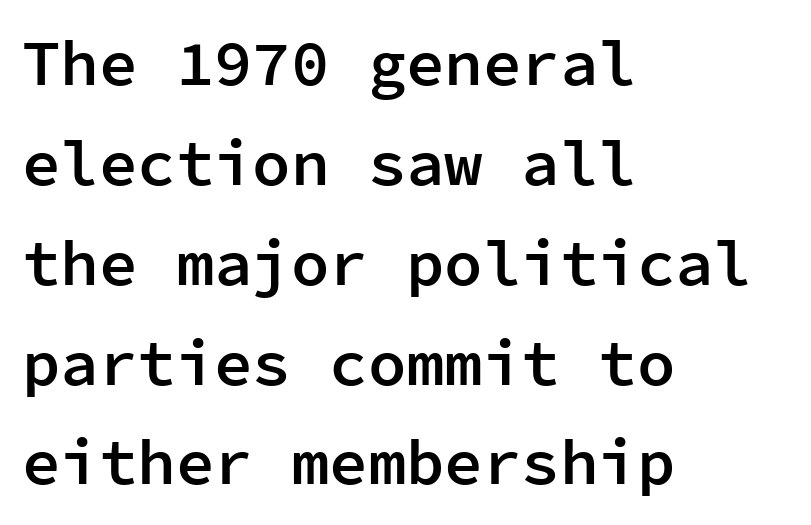
The image shows 64 px semibold sans-serif type, upright, monospaced; set left-aligned, normal line spacing (1.56x), normal letter spacing, not underlined; low stroke contrast and a medium x-height.
